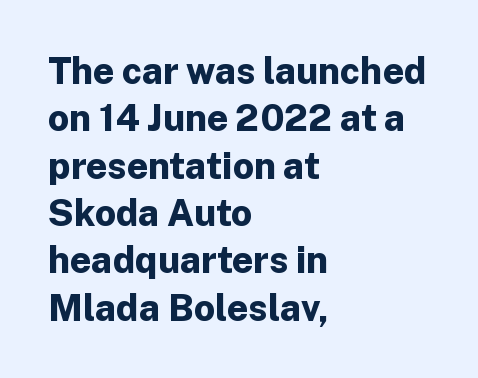
Here the glyphs are tracked normally, forming tight word shapes. The text was rendered using a sans face with plain stroke endings. Weight check: bold — yes, fully. Vertically, the passage feels balanced, rows spaced as you'd expect. Beneath every word, the page is bare.
